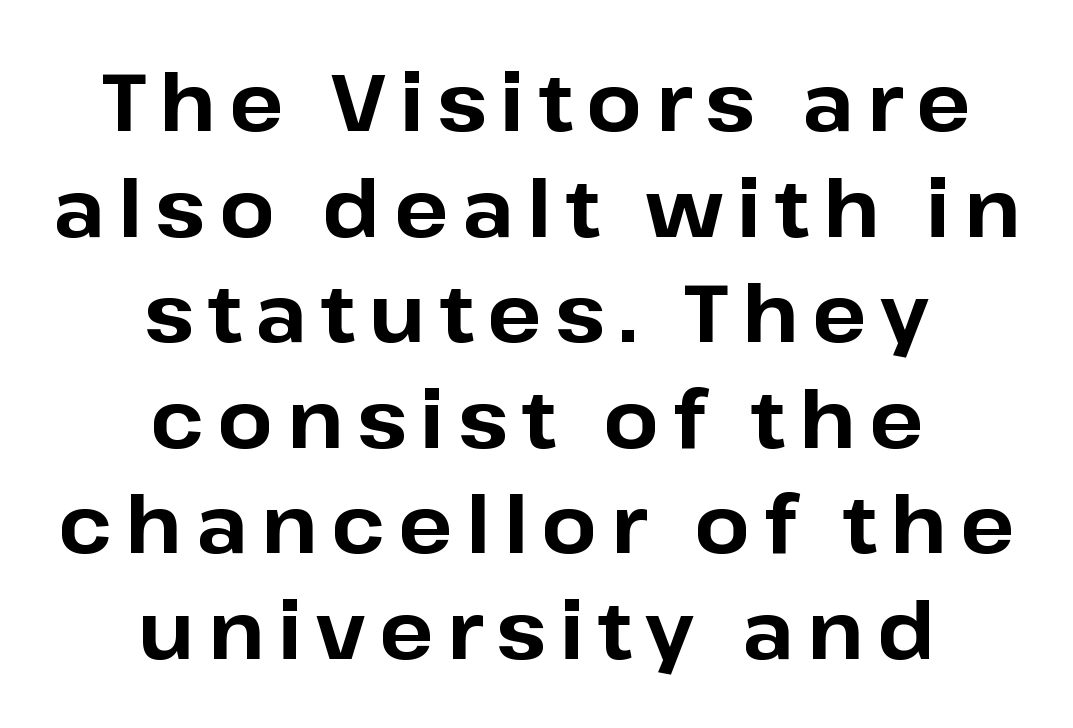
The image shows 80 px bold sans-serif type, upright; set centered, normal line spacing (1.32x), not underlined; low stroke contrast and a medium x-height.
